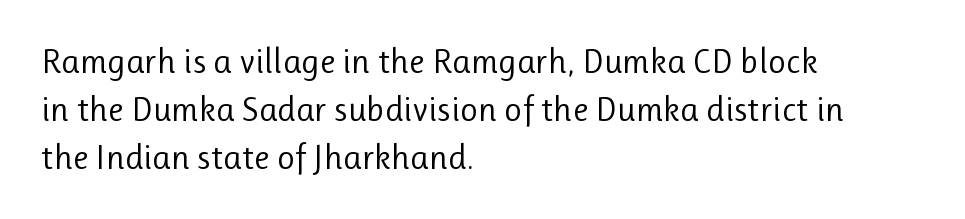
Q: Is the text bold? A: No.
Q: Is the text italic (slanted)? A: No, it is upright.
Q: Is the typeface a serif or a sans-serif typeface? A: Sans-serif.
Q: Is the text underlined? A: No.
Q: How is the paragraph aligned? A: Left-aligned.
Q: Is the spacing between letters normal or unusually wide? A: Normal.
Q: Is the spacing between lines tight, normal or loose? A: Normal.
Q: Width (condensed, normal, or wide)? A: Normal.
Q: Stroke contrast? A: Low.
Q: x-height? A: Medium.
Q: Monospaced? A: No.
